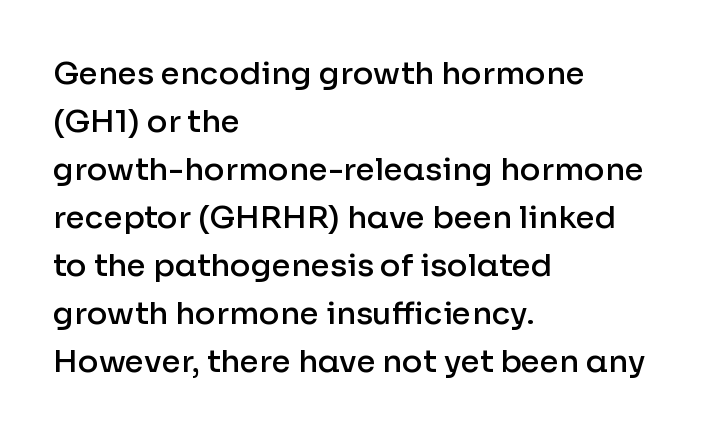
The image shows 31 px semibold sans-serif type, upright; set left-aligned, normal line spacing (1.55x), normal letter spacing, not underlined; low stroke contrast and a medium x-height.
